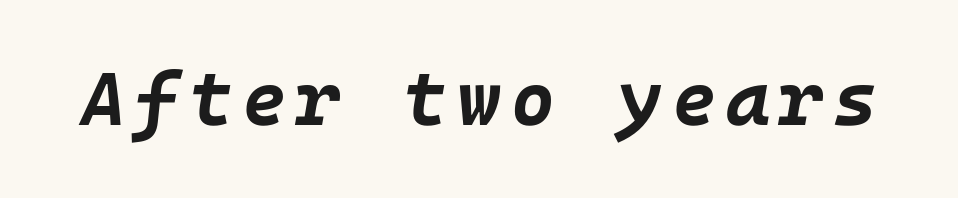
Q: Is the text bold? A: Yes.
Q: Is the text italic (slanted)? A: Yes, it leans right by about 10 degrees.
Q: Is the text underlined? A: No.
Q: Width (condensed, normal, or wide)? A: Normal.
Q: Stroke contrast? A: Low.
Q: x-height? A: Large.
